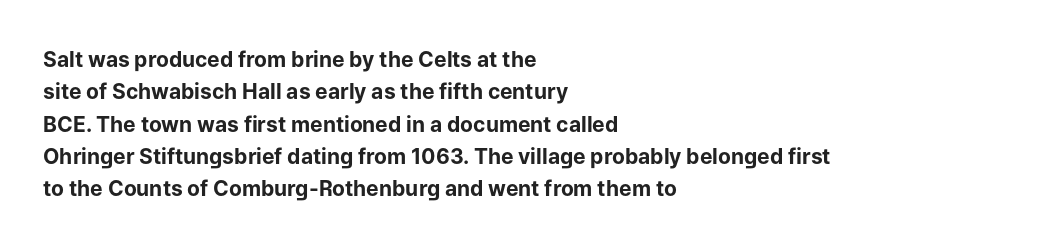
{"italic": "no", "bold": "yes", "underline": "no", "align": "left", "line_spacing": "normal", "line_spacing_ratio": 1.54, "letter_spacing": "normal", "letter_spacing_em": 0.0, "glyph_px": 21}
